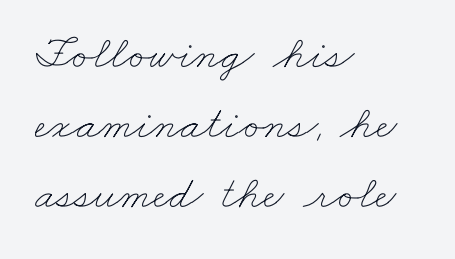
{"bold": "no", "weight": "thin", "width": "wide", "stroke_contrast": "low", "x_height": "small", "monospaced": "no", "underline": "no", "align": "left", "line_spacing": "normal", "line_spacing_ratio": 1.49, "letter_spacing": "normal", "letter_spacing_em": 0.0, "glyph_px": 47}
